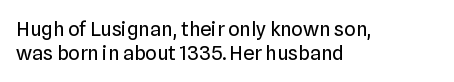
These lines keep a tight, regular rhythm from letter to letter. In CSS terms this would be text-align: left. Weight: in the light-to-regular range. This is roman type, the default non-slanted kind. Decoration check: the copy has no underline.
